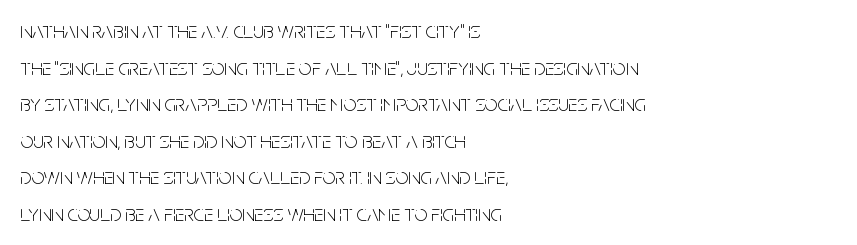
Q: Is the text bold? A: No.
Q: Is the text italic (slanted)? A: No, it is upright.
Q: Is the text underlined? A: No.
Q: How is the paragraph aligned? A: Left-aligned.
Q: Is the spacing between letters normal or unusually wide? A: Normal.
Q: Is the spacing between lines tight, normal or loose? A: Normal.
